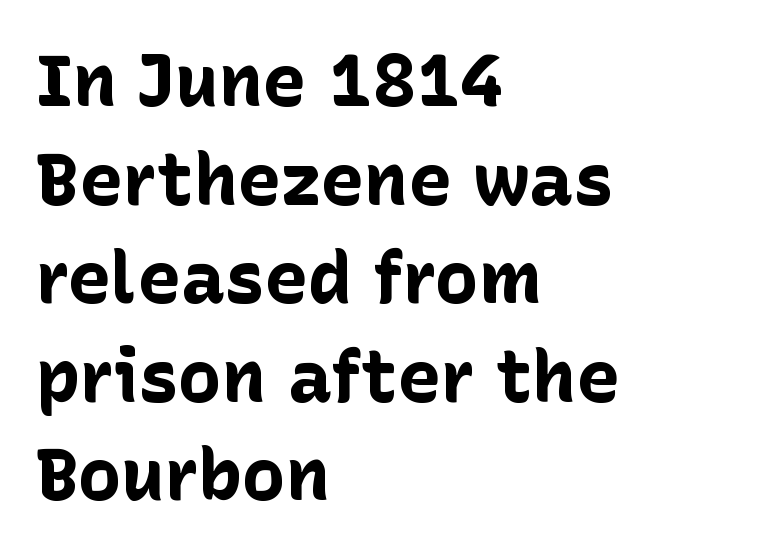
The rendering uses natural spacing where letterforms have individual widths. This block has exactly the height ordinary leading produces. Caption: standard tracking, unaltered. Casual observation: everything's shoved over to the left. The foot of each line stays bare and open.
